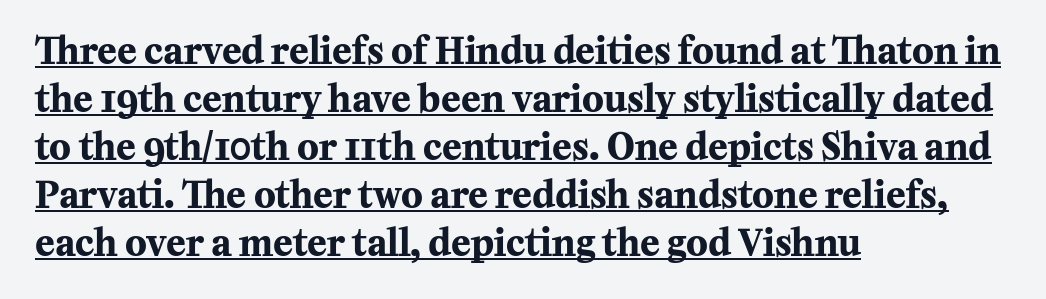
The image shows 36 px bold serif type, upright; set left-aligned, normal line spacing (1.33x), normal letter spacing, underlined; medium stroke contrast and a medium x-height.
